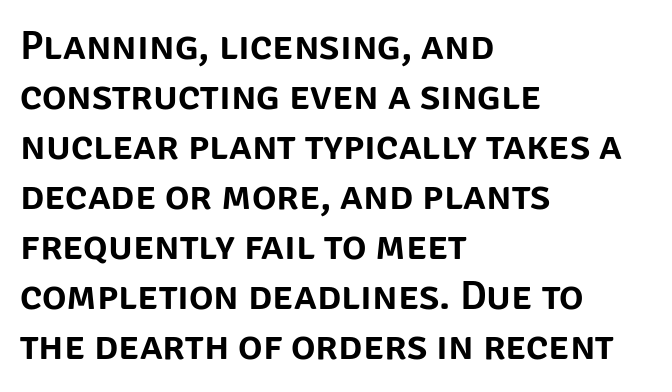
Q: Is the text italic (slanted)? A: No, it is upright.
Q: Is the typeface a serif or a sans-serif typeface? A: Sans-serif.
Q: Is the text underlined? A: No.
Q: How is the paragraph aligned? A: Left-aligned.
Q: Is the spacing between letters normal or unusually wide? A: Normal.
Q: Width (condensed, normal, or wide)? A: Normal.
Q: Stroke contrast? A: Low.
Q: x-height? A: Large.
Q: Monospaced? A: No.
